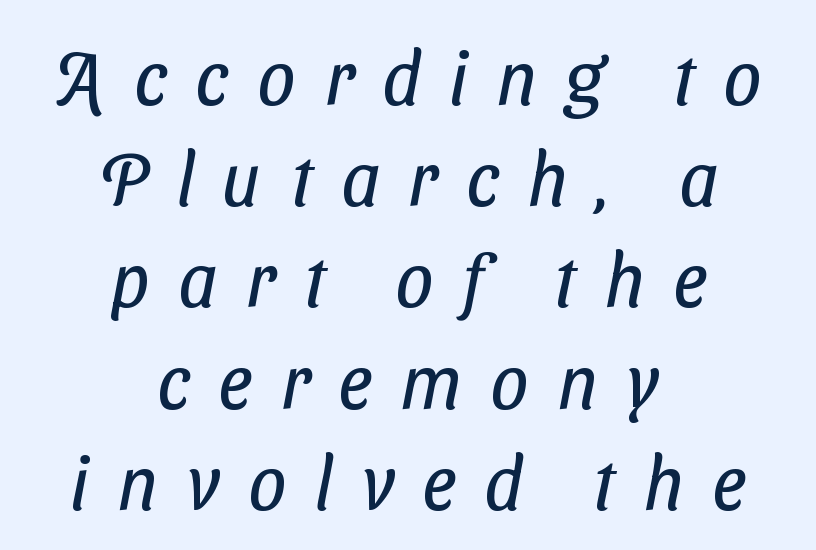
{"serif": "no", "bold": "no", "weight": "regular", "width": "condensed", "stroke_contrast": "low", "x_height": "medium", "monospaced": "no", "underline": "no", "align": "center", "line_spacing": "normal", "line_spacing_ratio": 1.35, "letter_spacing": "wide", "letter_spacing_em": 0.38, "glyph_px": 75}
